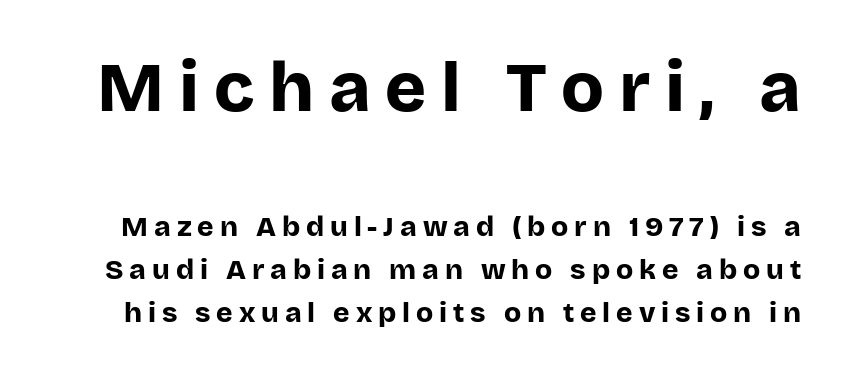
The image shows 70 px bold sans-serif type, upright; set normal line spacing (1.54x), unusually wide letter spacing (+0.21 em), not underlined; the first (top) block is 2.5x larger; low stroke contrast and a large x-height.
